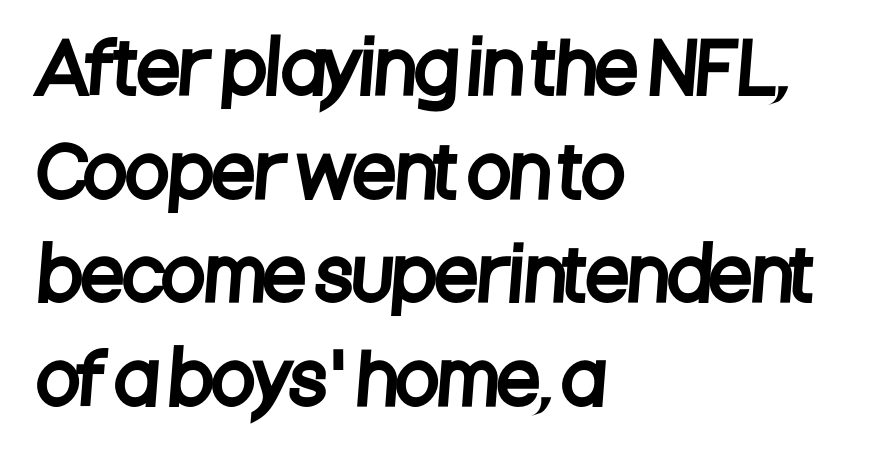
Q: Is the typeface a serif or a sans-serif typeface? A: Sans-serif.
Q: Is the text underlined? A: No.
Q: How is the paragraph aligned? A: Left-aligned.
Q: Is the spacing between letters normal or unusually wide? A: Normal.
Q: Is the spacing between lines tight, normal or loose? A: Normal.
Q: Width (condensed, normal, or wide)? A: Condensed.
Q: Stroke contrast? A: Low.
Q: x-height? A: Large.
Q: Monospaced? A: No.
